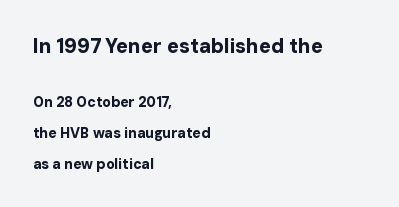
{"italic": "no", "bold": "yes", "underline": "no", "align": "left", "line_spacing": "loose", "line_spacing_ratio": 2.2, "letter_spacing": "normal", "letter_spacing_em": 0.0, "larger_block": "first", "size_ratio": 1.43, "glyph_px": 20}
